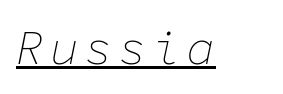
Tall strokes in this sample are angled rather than plumb. Think of a typewriter: that constant character pitch is what you see here. Beneath each row of characters lies a ruled line. The weight would be labelled regular, book, light, or lighter still.
